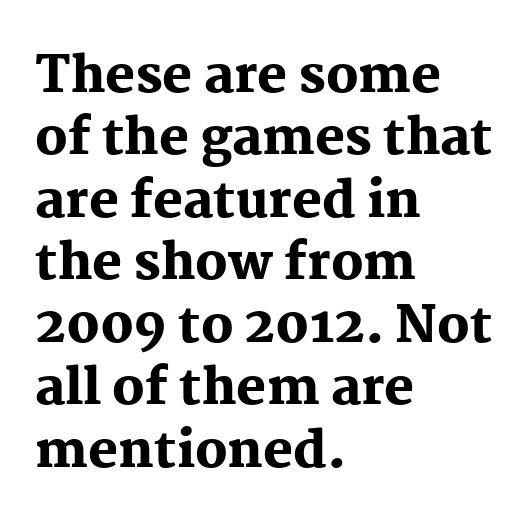
The image shows 50 px heavy serif type, upright; set left-aligned, normal line spacing (1.25x), normal letter spacing, not underlined; medium stroke contrast and a medium x-height.
